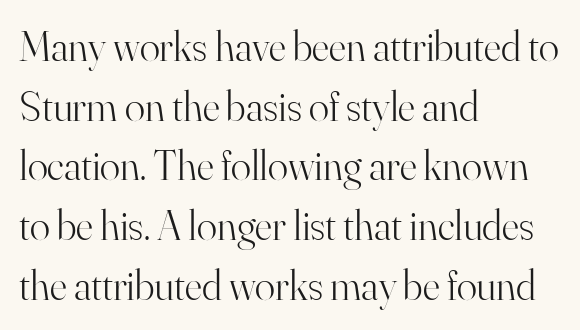
Q: Is the text bold? A: No.
Q: Is the text italic (slanted)? A: No, it is upright.
Q: Is the typeface a serif or a sans-serif typeface? A: Serif.
Q: Is the text underlined? A: No.
Q: How is the paragraph aligned? A: Left-aligned.
Q: Is the spacing between letters normal or unusually wide? A: Normal.
Q: Is the spacing between lines tight, normal or loose? A: Normal.
Q: Width (condensed, normal, or wide)? A: Normal.
Q: Stroke contrast? A: High.
Q: x-height? A: Small.
Q: Monospaced? A: No.
